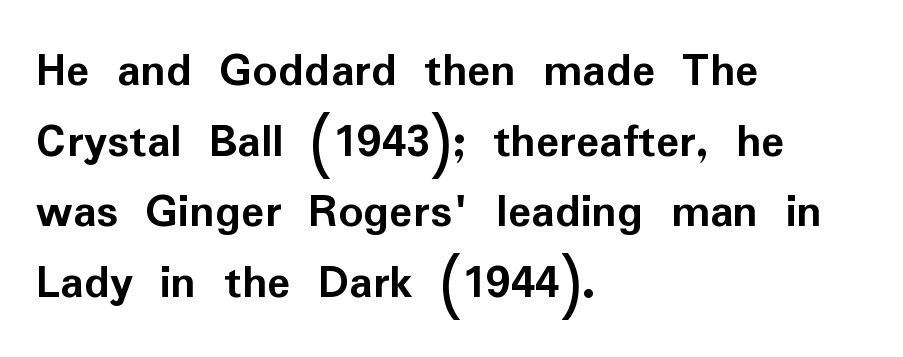
The image shows 49 px semibold sans-serif type, upright; set left-aligned, normal line spacing (1.44x), normal letter spacing, not underlined; low stroke contrast and a medium x-height.
